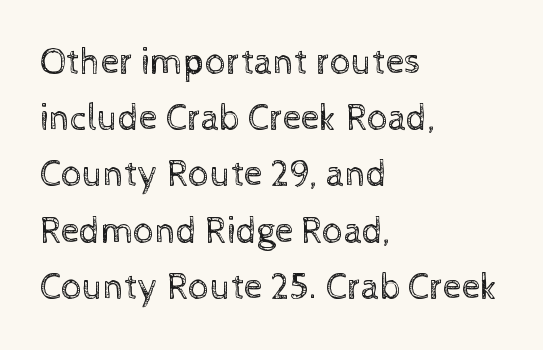
Q: Is the text bold? A: No.
Q: Is the text italic (slanted)? A: No, it is upright.
Q: Is the text underlined? A: No.
Q: How is the paragraph aligned? A: Left-aligned.
Q: Is the spacing between letters normal or unusually wide? A: Normal.
Q: Is the spacing between lines tight, normal or loose? A: Normal.
Q: Width (condensed, normal, or wide)? A: Normal.
Q: x-height? A: Medium.
Q: Monospaced? A: No.
